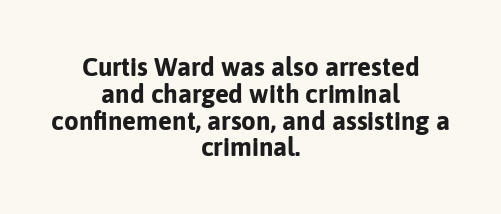
The image shows 26 px bold type, upright; set centered, tight line spacing (1.03x), normal letter spacing, not underlined.
